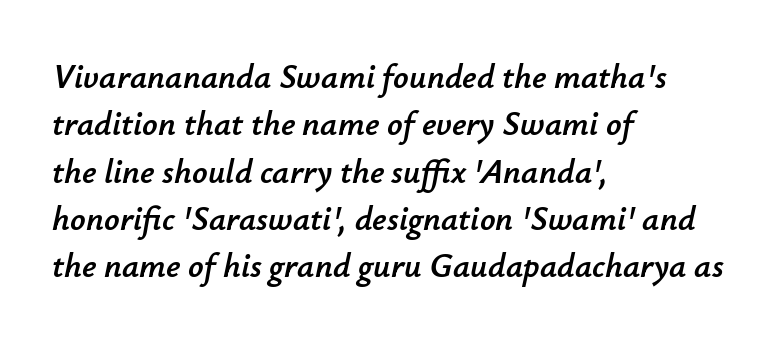
The image shows 34 px text type, italic (leaning right); set left-aligned, normal line spacing (1.39x), normal letter spacing, not underlined; low stroke contrast and a small x-height.
